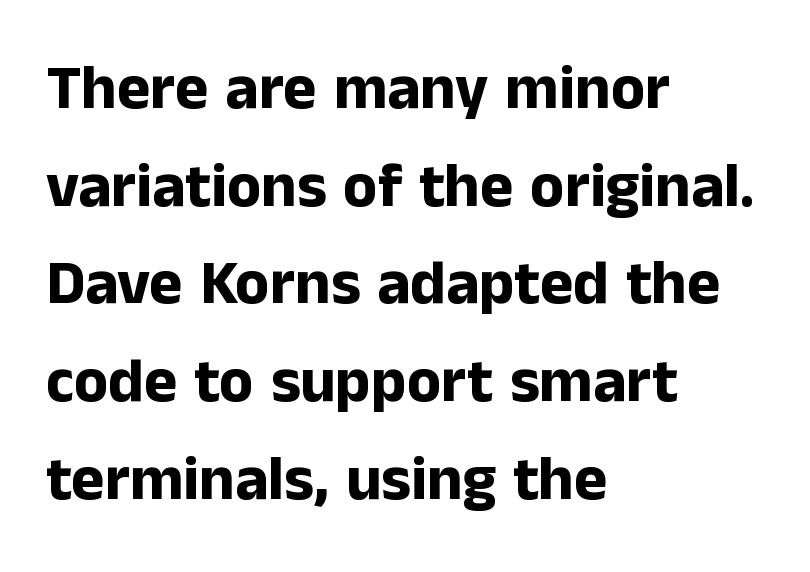
{"serif": "no", "italic": "no", "bold": "yes", "weight": "bold", "width": "normal", "stroke_contrast": "low", "x_height": "medium", "monospaced": "no", "underline": "no", "align": "left", "line_spacing": "normal", "line_spacing_ratio": 1.55, "letter_spacing": "normal", "letter_spacing_em": 0.0, "glyph_px": 63}
